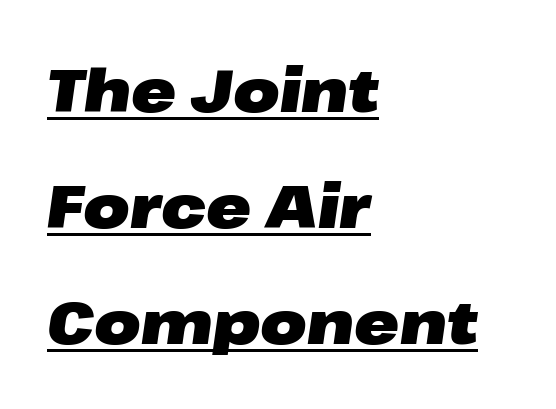
Q: Is the text bold? A: Yes.
Q: Is the text italic (slanted)? A: Yes, it leans right by about 8 degrees.
Q: Is the text underlined? A: Yes.
Q: How is the paragraph aligned? A: Left-aligned.
Q: Is the spacing between letters normal or unusually wide? A: Normal.
Q: Is the spacing between lines tight, normal or loose? A: Loose.
Q: Width (condensed, normal, or wide)? A: Wide.
Q: Stroke contrast? A: Low.
Q: x-height? A: Medium.
Q: Monospaced? A: No.
